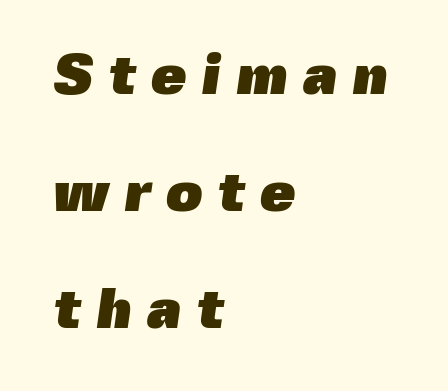
Q: Is the text bold? A: Yes.
Q: Is the typeface a serif or a sans-serif typeface? A: Sans-serif.
Q: Is the text underlined? A: No.
Q: How is the paragraph aligned? A: Left-aligned.
Q: Is the spacing between letters normal or unusually wide? A: Unusually wide.
Q: Is the spacing between lines tight, normal or loose? A: Loose.
Q: Width (condensed, normal, or wide)? A: Normal.
Q: x-height? A: Medium.
Q: Monospaced? A: No.
